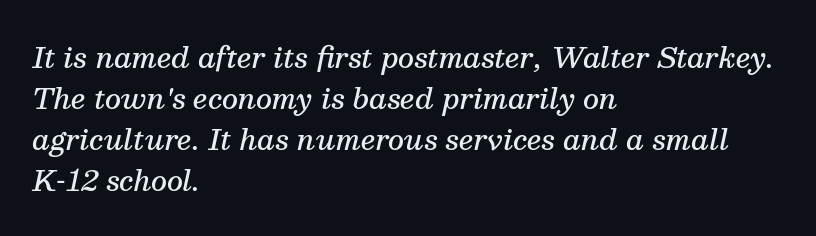
{"serif": "yes", "italic": "yes", "lean": "right", "slant_degrees": 13, "bold": "semi", "weight": "semibold", "width": "normal", "stroke_contrast": "medium", "x_height": "medium", "monospaced": "no", "underline": "no", "align": "left", "line_spacing": "normal", "line_spacing_ratio": 1.46, "letter_spacing": "normal", "letter_spacing_em": 0.0, "glyph_px": 28}
